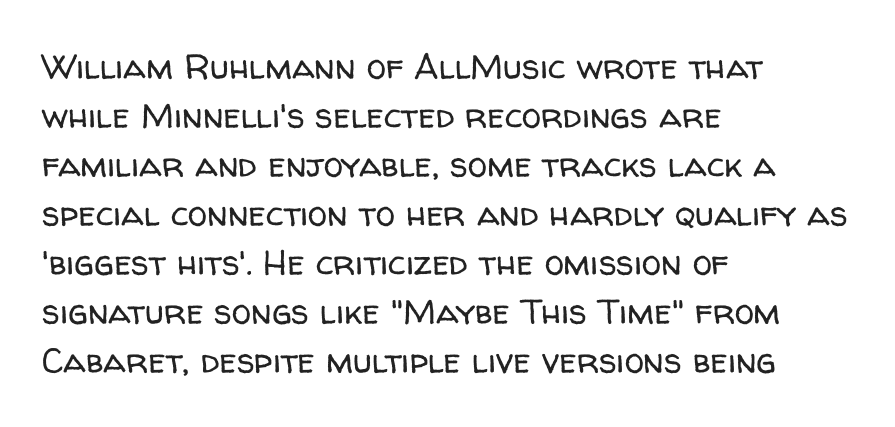
The text was rendered using a sans face with plain stroke endings. Words appear dense and cohesive because spacing is normal. This sample has the flowing, uneven cadence of proportional lettering. Every character sits straight up, as roman type does.
